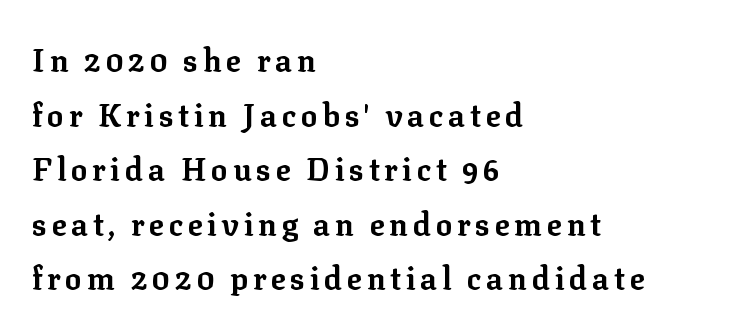
The image shows 31 px bold serif type, upright; set left-aligned, line spacing 1.76x, not underlined; low stroke contrast and a medium x-height.
